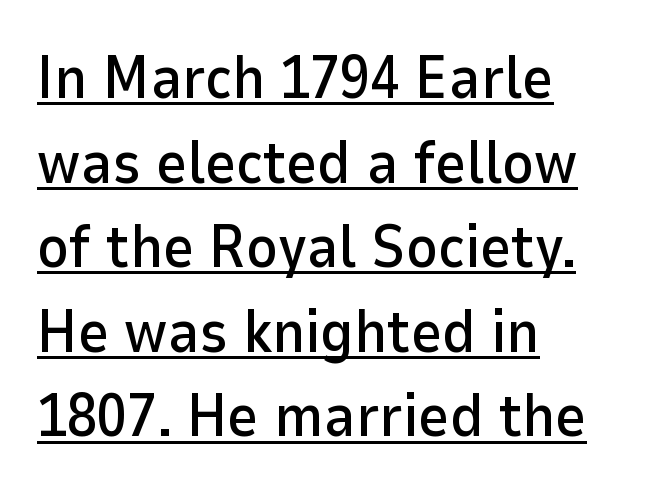
The image shows 60 px sans-serif type, upright; set left-aligned, normal line spacing (1.41x), normal letter spacing, underlined; low stroke contrast and a medium x-height.
